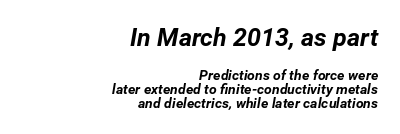
{"italic": "yes", "lean": "right", "slant_degrees": 12, "bold": "yes", "underline": "no", "align": "right", "line_spacing": "tight", "line_spacing_ratio": 1.0, "letter_spacing": "normal", "letter_spacing_em": 0.0, "larger_block": "first", "size_ratio": 1.79, "glyph_px": 25}
